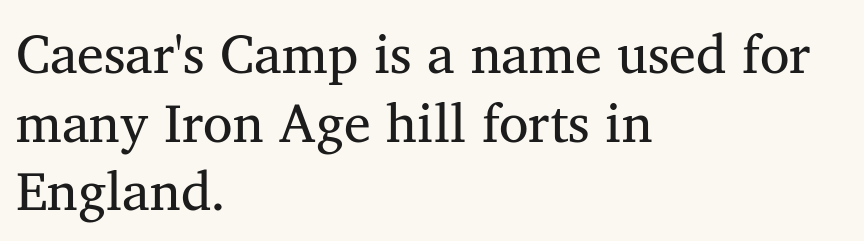
{"serif": "yes", "italic": "no", "bold": "no", "weight": "regular", "width": "normal", "stroke_contrast": "medium", "x_height": "medium", "monospaced": "no", "underline": "no", "align": "left", "line_spacing": "normal", "line_spacing_ratio": 1.27, "letter_spacing": "normal", "letter_spacing_em": 0.0, "glyph_px": 54}
